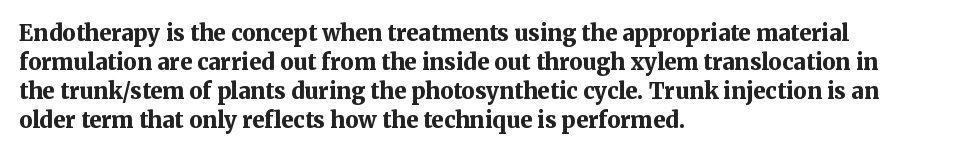
The image shows 22 px bold type, upright; set left-aligned, normal line spacing (1.32x), normal letter spacing, not underlined.
